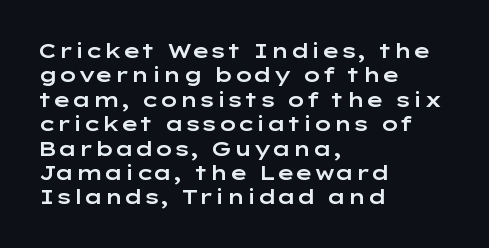
The image shows 20 px text type, upright; set left-aligned, line spacing 1.22x, normal letter spacing, not underlined.
